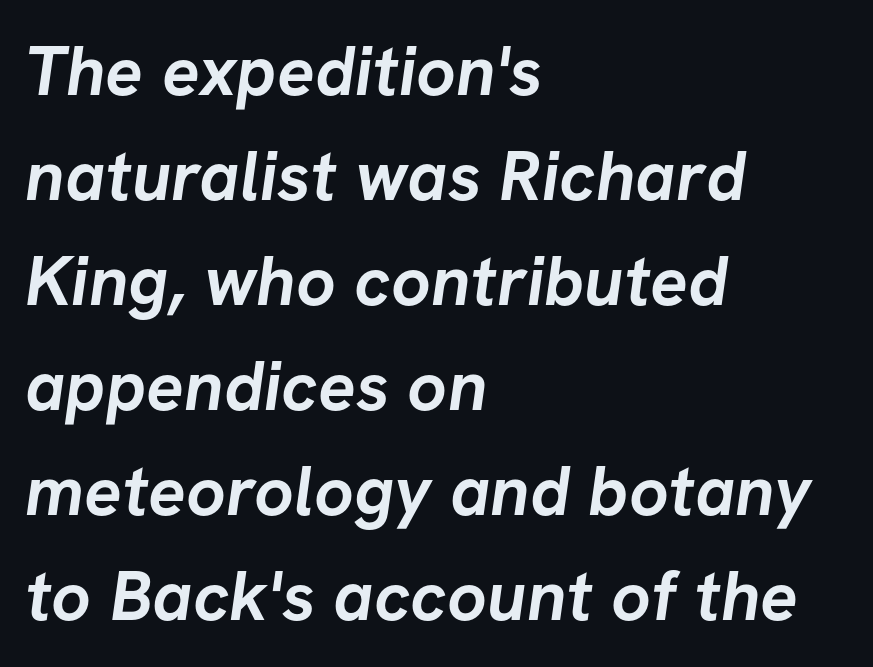
Q: Is the text bold? A: Yes.
Q: Is the typeface a serif or a sans-serif typeface? A: Sans-serif.
Q: Is the text underlined? A: No.
Q: How is the paragraph aligned? A: Left-aligned.
Q: Is the spacing between letters normal or unusually wide? A: Normal.
Q: Is the spacing between lines tight, normal or loose? A: Normal.
Q: Width (condensed, normal, or wide)? A: Normal.
Q: Stroke contrast? A: Low.
Q: x-height? A: Medium.
Q: Monospaced? A: No.
